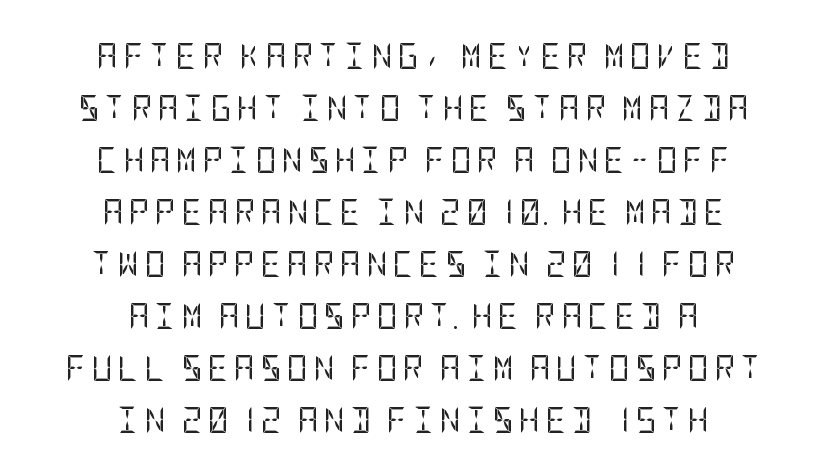
{"italic": "no", "bold": "no", "underline": "no", "align": "center", "line_spacing": "loose", "line_spacing_ratio": 2.0, "letter_spacing": "wide", "letter_spacing_em": 0.2, "glyph_px": 26}
